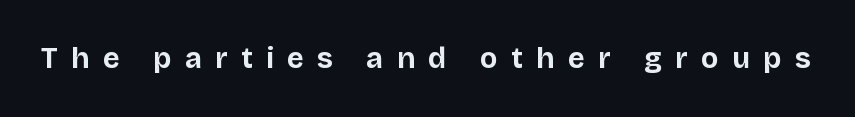
Q: Is the text bold? A: Yes.
Q: Is the text italic (slanted)? A: No, it is upright.
Q: Is the typeface a serif or a sans-serif typeface? A: Sans-serif.
Q: Is the text underlined? A: No.
Q: Is the spacing between letters normal or unusually wide? A: Unusually wide.
Q: Width (condensed, normal, or wide)? A: Normal.
Q: Stroke contrast? A: Low.
Q: x-height? A: Large.
Q: Monospaced? A: No.
